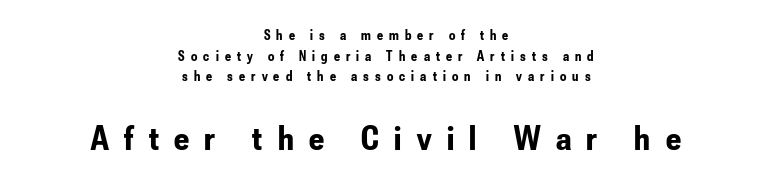
Stroke thickness is high; the sample reads as a true bold. Reading top to bottom, the characters get bigger at the block break. What stands out about the letter spacing? Its width — letters are far apart. This rendering employs a face without finishing strokes, i.e., a sans-serif. The face used here is proportionally spaced, like ordinary book or web type.
